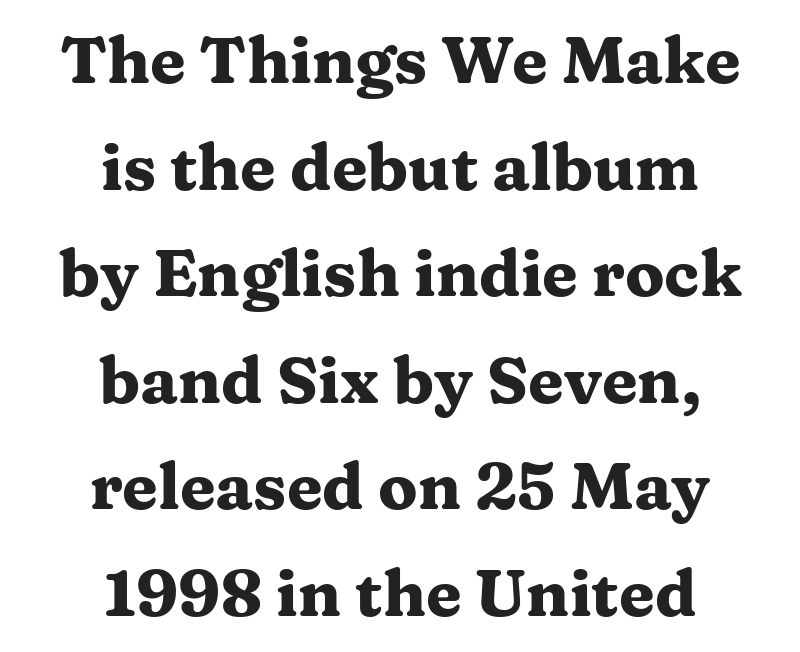
The image shows 65 px heavy, wide serif type, upright; set centered, normal line spacing (1.64x), normal letter spacing, not underlined; medium stroke contrast and a medium x-height.
